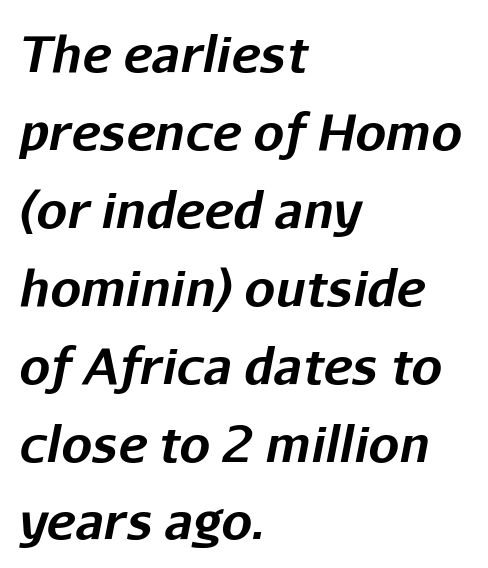
Standard letterfit; no display-style spreading of the glyphs. The line-height multiplier appears to be the usual default. Left-aligned paragraph, ragged on the right. Is the type slanted? Yes — the strokes lean at a clear angle.
